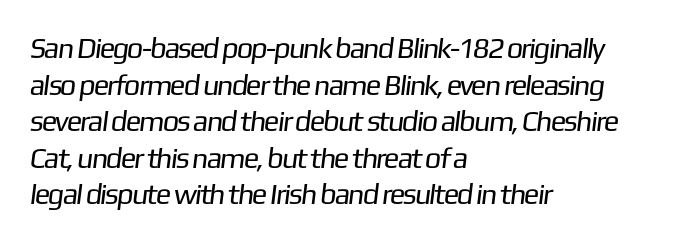
Here the designer chose a conventional face with non-uniform glyph widths. Reading down the column, the eye jumps a familiar distance to each next line. The gaps between neighbouring characters are ordinary and unremarkable. Typeset ragged right — the left edge is the straight one. Examine the stroke ends and you'll find no serifs.
